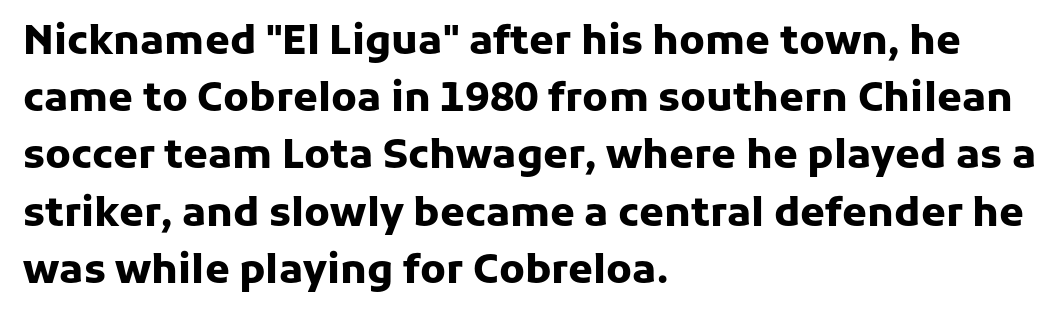
{"serif": "no", "italic": "no", "bold": "yes", "weight": "heavy", "width": "normal", "stroke_contrast": "low", "x_height": "medium", "monospaced": "no", "underline": "no", "align": "left", "line_spacing": "normal", "line_spacing_ratio": 1.43, "letter_spacing": "normal", "letter_spacing_em": 0.0, "glyph_px": 40}
